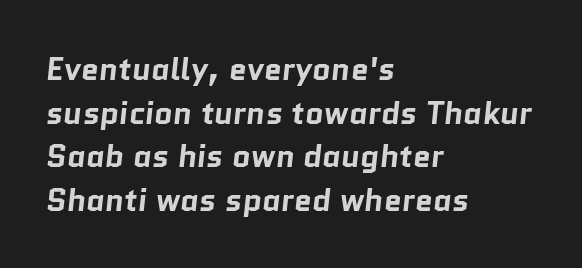
The image shows 32 px bold sans-serif type; set left-aligned, normal line spacing (1.36x), normal letter spacing, not underlined; low stroke contrast and a medium x-height.
